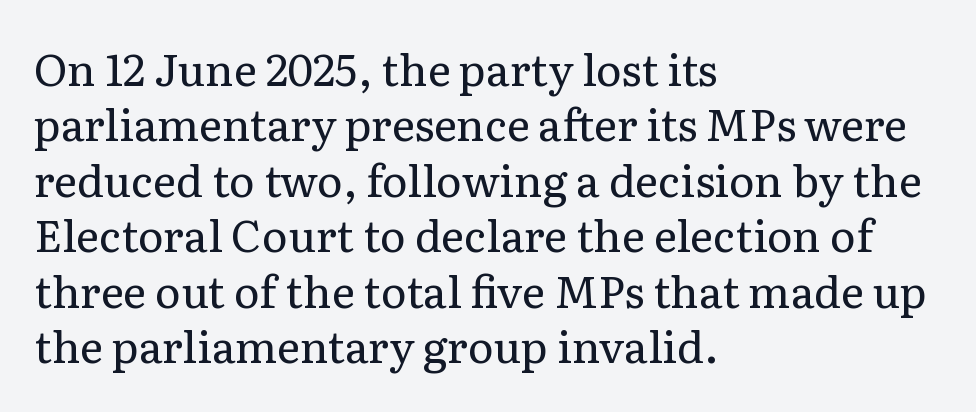
A typesetter would call this zero additional tracking. The characters are drawn with everyday or finer stroke widths. The text was rendered using a seriffed face with decorative stroke endings. This is roman type, the default non-slanted kind. The foot of each line stays bare and open. The space between consecutive lines is moderate.
